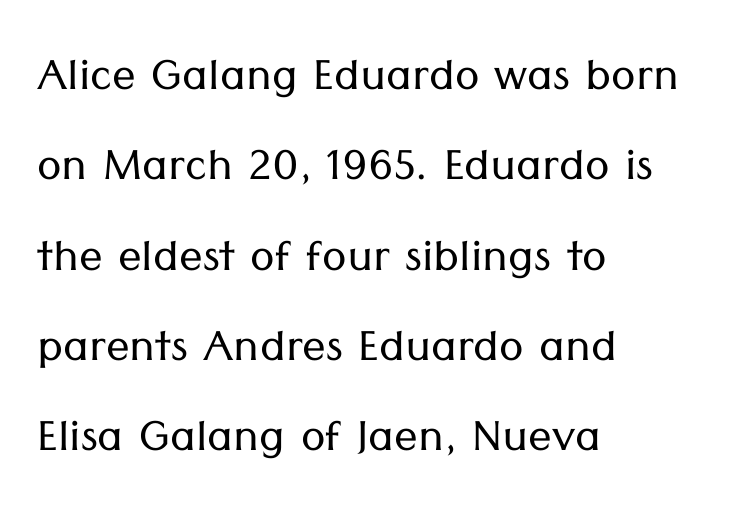
Q: Is the text bold? A: No.
Q: Is the text italic (slanted)? A: No, it is upright.
Q: Is the typeface a serif or a sans-serif typeface? A: Sans-serif.
Q: Is the text underlined? A: No.
Q: How is the paragraph aligned? A: Left-aligned.
Q: Is the spacing between letters normal or unusually wide? A: Normal.
Q: Is the spacing between lines tight, normal or loose? A: Normal.
Q: Width (condensed, normal, or wide)? A: Normal.
Q: Stroke contrast? A: Low.
Q: x-height? A: Medium.
Q: Monospaced? A: No.
